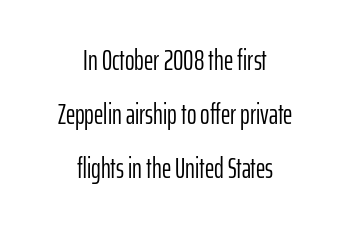
Tracking here is standard; glyphs follow each other at the usual distance. The typesetter chose a symmetrical, centered arrangement here. These lines are rendered in a variable-pitch font. Vertical stems look standard width or narrower in stroke. Observe the absence of serifs on each vertical stroke in this sample.
